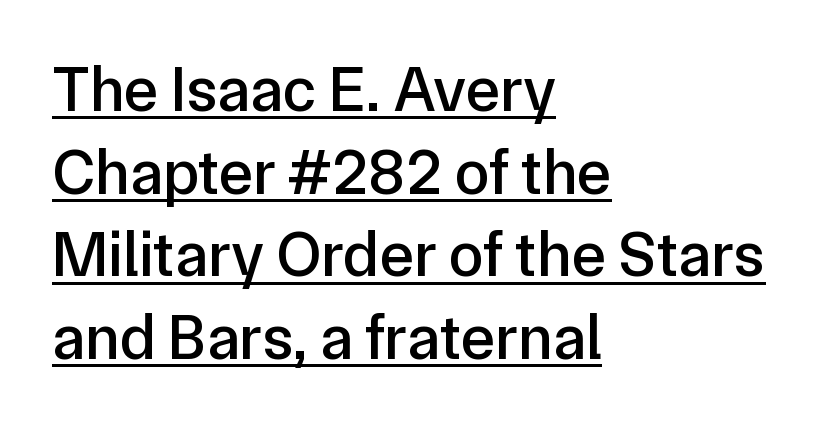
The image shows 64 px sans-serif type, upright; set left-aligned, normal line spacing (1.29x), normal letter spacing, underlined; low stroke contrast and a medium x-height.
